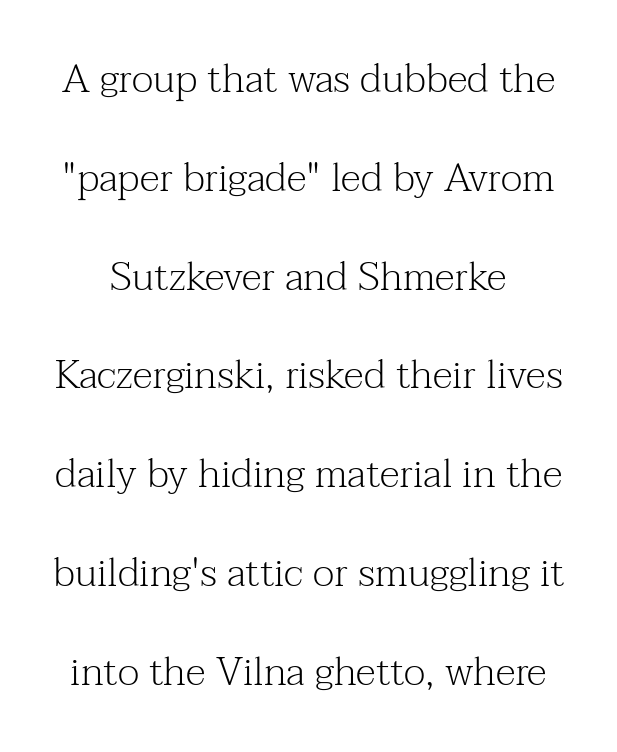
Stems here are at most as thick as an everyday book face. The zone under the glyphs is completely vacant. Tall strokes in this sample are plumb rather than angled. The passage shown is typed in a proportional face where columns would drift. Serifs: yes, visible at the terminals of the letterforms.
